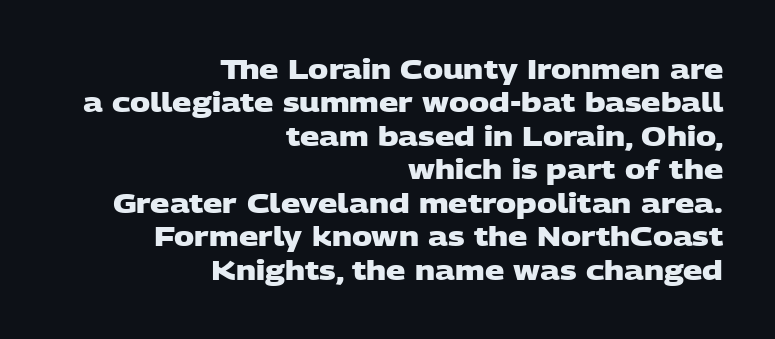
{"bold": "yes", "underline": "no", "align": "right", "line_spacing_ratio": 1.24, "letter_spacing": "normal", "letter_spacing_em": 0.0, "glyph_px": 27}
